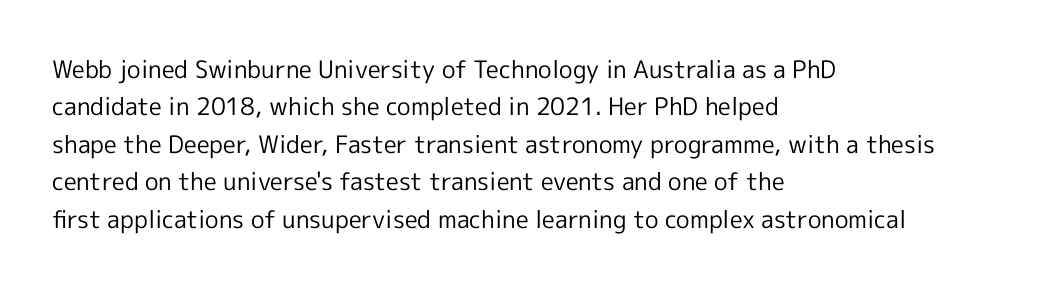
{"italic": "no", "bold": "no", "underline": "no", "align": "left", "line_spacing": "normal", "line_spacing_ratio": 1.56, "letter_spacing": "normal", "letter_spacing_em": 0.0, "glyph_px": 24}
